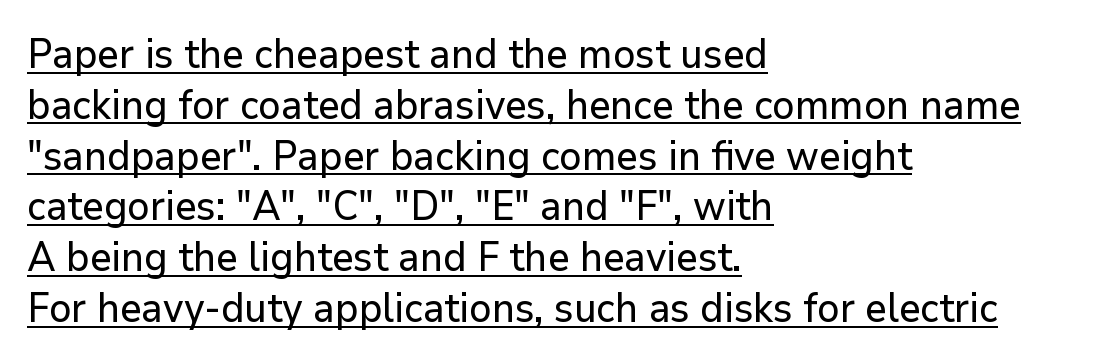
Q: Is the text italic (slanted)? A: No, it is upright.
Q: Is the typeface a serif or a sans-serif typeface? A: Sans-serif.
Q: Is the text underlined? A: Yes.
Q: How is the paragraph aligned? A: Left-aligned.
Q: Is the spacing between letters normal or unusually wide? A: Normal.
Q: Is the spacing between lines tight, normal or loose? A: Normal.
Q: Width (condensed, normal, or wide)? A: Normal.
Q: Stroke contrast? A: Low.
Q: x-height? A: Medium.
Q: Monospaced? A: No.
